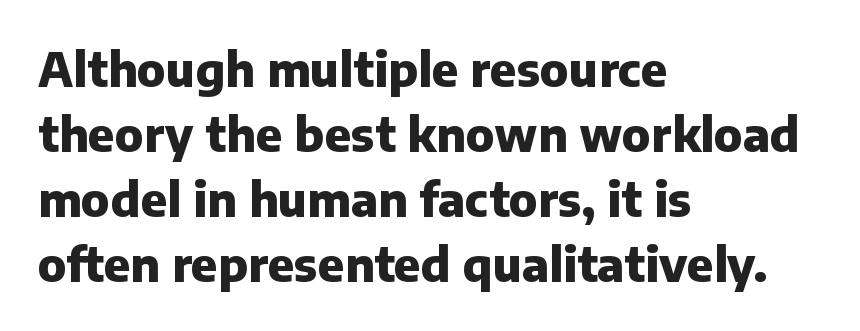
The image shows 47 px heavy sans-serif type, upright; set left-aligned, normal line spacing (1.38x), normal letter spacing, not underlined; low stroke contrast and a medium x-height.
